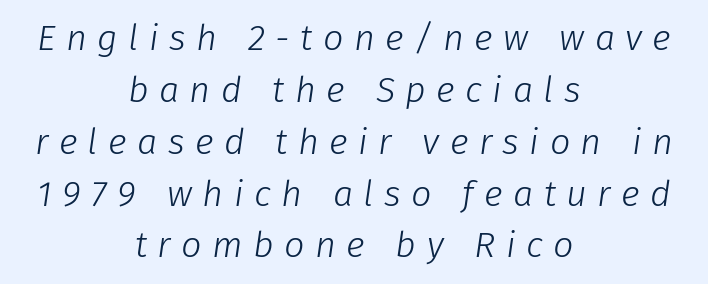
Q: Is the text bold? A: No.
Q: Is the text italic (slanted)? A: Yes, it leans right by about 8 degrees.
Q: Is the text underlined? A: No.
Q: How is the paragraph aligned? A: Centered.
Q: Is the spacing between letters normal or unusually wide? A: Unusually wide.
Q: Is the spacing between lines tight, normal or loose? A: Normal.
Q: Width (condensed, normal, or wide)? A: Normal.
Q: Stroke contrast? A: Low.
Q: x-height? A: Medium.
Q: Monospaced? A: No.
